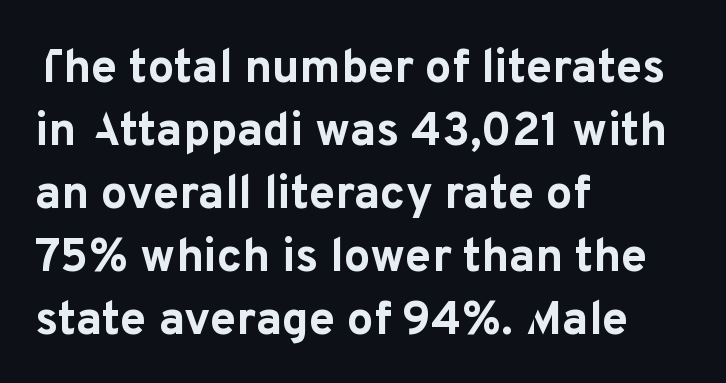
The image shows 47 px bold sans-serif type, upright; set left-aligned, normal line spacing (1.34x), normal letter spacing, not underlined; low stroke contrast and a medium x-height.
